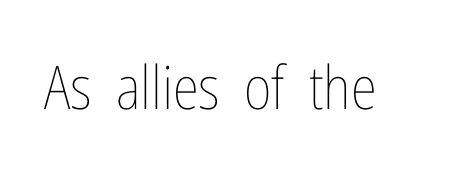
Q: Is the text bold? A: No.
Q: Is the text italic (slanted)? A: No, it is upright.
Q: Is the text underlined? A: No.
Q: Is the spacing between letters normal or unusually wide? A: Normal.
Q: Width (condensed, normal, or wide)? A: Condensed.
Q: Stroke contrast? A: Low.
Q: x-height? A: Medium.
Q: Monospaced? A: No.
